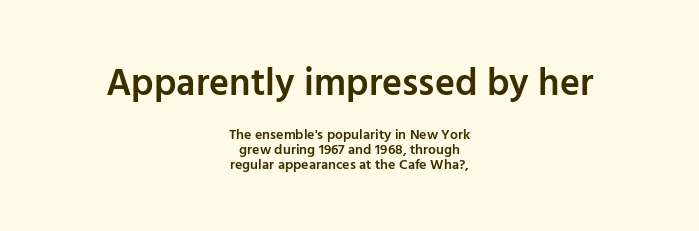
Slightly chunky letters — semibold, I'd say, not full bold. This rendering features lettering with no underline. Leading: reduced. Nobody touched the tracking dial on this one. Here the designer chose a conventional face with non-uniform glyph widths. The passage shown is typeset with a sans-serif family.
